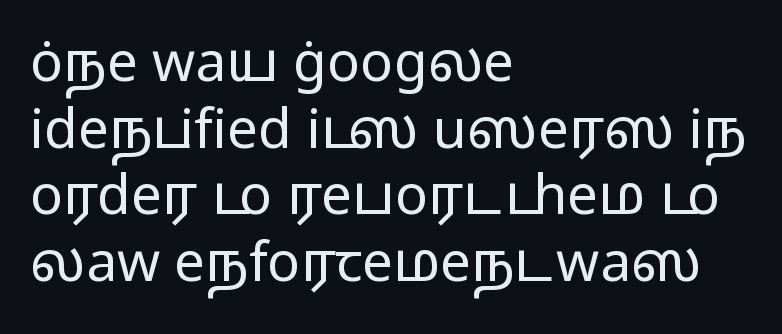
{"serif": "no", "italic": "no", "bold": "no", "weight": "regular", "width": "wide", "stroke_contrast": "low", "x_height": "medium", "monospaced": "no", "underline": "no", "align": "left", "line_spacing_ratio": 1.21, "letter_spacing": "normal", "letter_spacing_em": 0.0, "glyph_px": 55}
